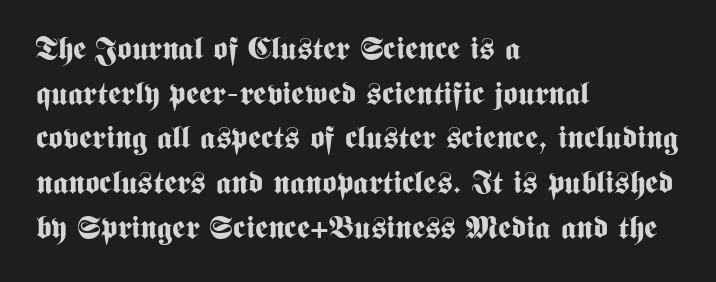
The image shows 31 px bold, condensed sans-serif type, upright; set left-aligned, normal line spacing (1.44x), normal letter spacing, not underlined; medium stroke contrast and a medium x-height.
